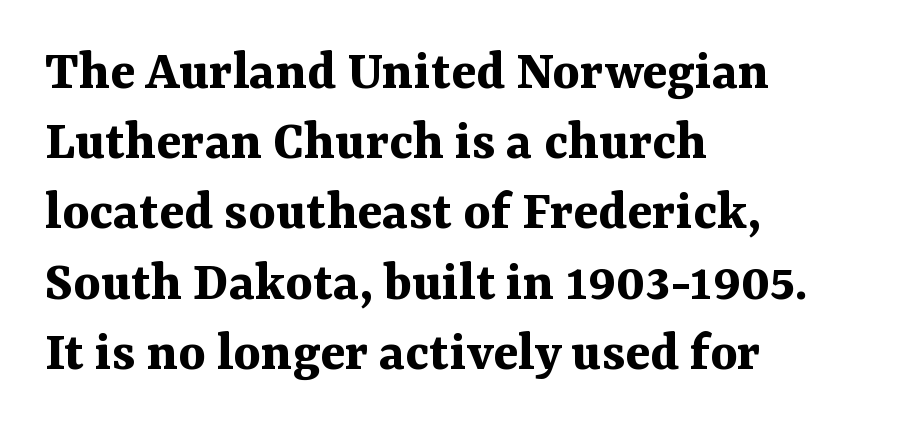
In CSS terms this would be text-align: left. Letterform terminals end in serifs throughout the passage. How heavy is the stroke? Heavy — this is a bold. Beneath every word, the page is bare. The face used here is proportionally spaced, like ordinary book or web type.
